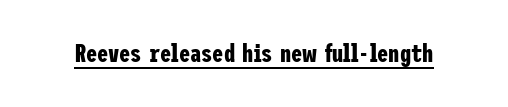
{"italic": "no", "bold": "yes", "underline": "yes", "letter_spacing": "normal", "letter_spacing_em": 0.0, "glyph_px": 25}
